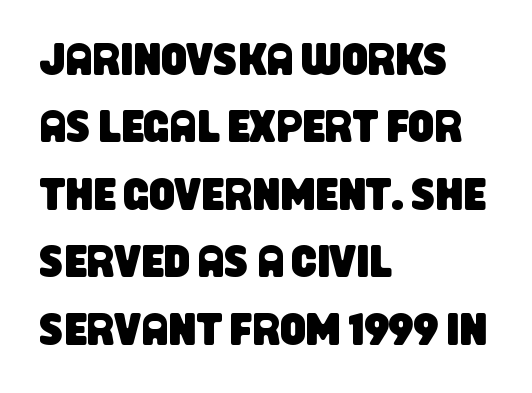
{"serif": "no", "width": "condensed", "stroke_contrast": "low", "x_height": "large", "monospaced": "no", "underline": "no", "align": "left", "line_spacing": "normal", "line_spacing_ratio": 1.5, "letter_spacing": "normal", "letter_spacing_em": 0.0, "glyph_px": 45}
